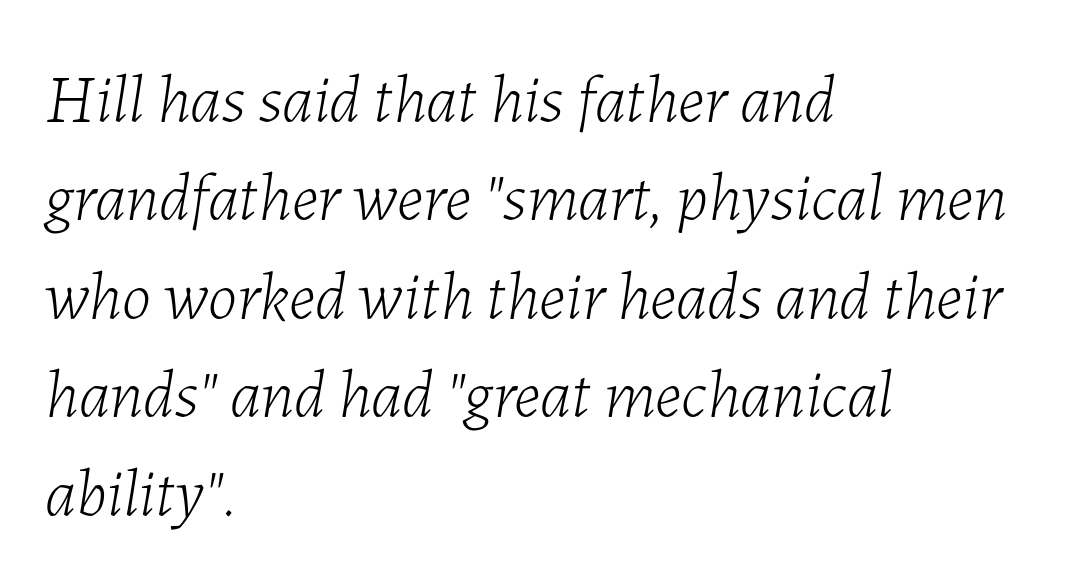
The image shows 67 px light type, italic (leaning right); set left-aligned, normal line spacing (1.47x), normal letter spacing, not underlined; low stroke contrast and a medium x-height.
